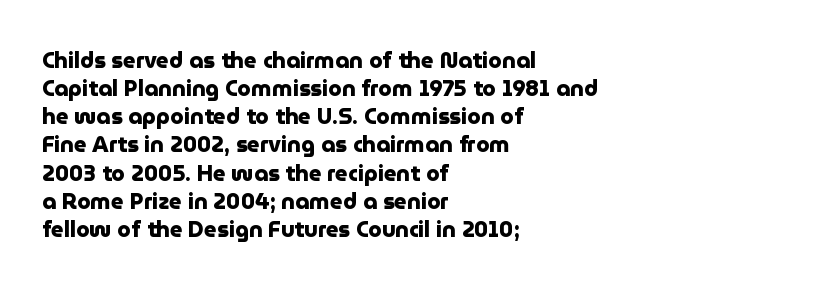
{"italic": "no", "bold": "yes", "underline": "no", "align": "left", "line_spacing": "normal", "line_spacing_ratio": 1.28, "letter_spacing": "normal", "letter_spacing_em": 0.0, "glyph_px": 22}
